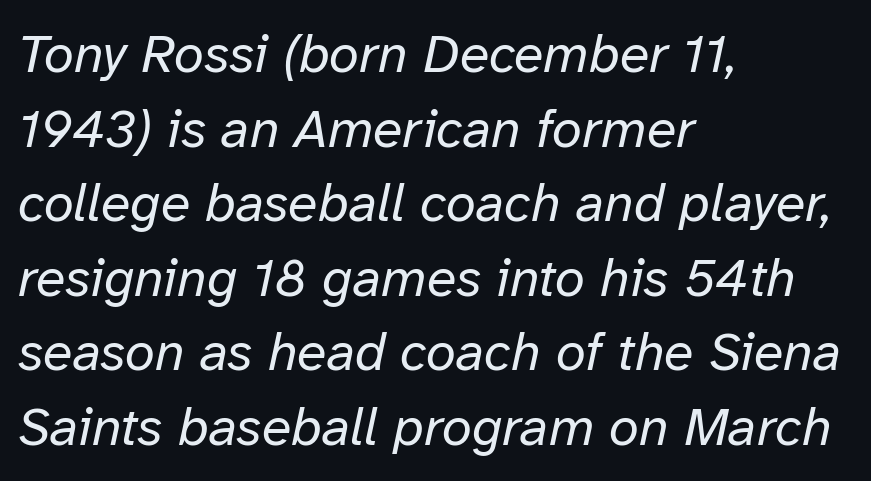
Clear beneath every line of the passage. Notice how the passage keeps a crisp vertical edge on the left only. The face used here has a pronounced slope to its letters. What's the leading like? Ordinary, nothing unusual.
